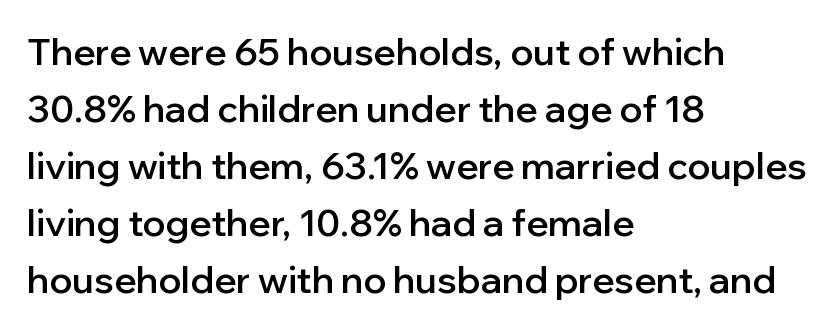
Q: Is the text bold? A: Semi-bold.
Q: Is the text italic (slanted)? A: No, it is upright.
Q: Is the typeface a serif or a sans-serif typeface? A: Sans-serif.
Q: Is the text underlined? A: No.
Q: How is the paragraph aligned? A: Left-aligned.
Q: Is the spacing between letters normal or unusually wide? A: Normal.
Q: Is the spacing between lines tight, normal or loose? A: Normal.
Q: Width (condensed, normal, or wide)? A: Normal.
Q: Stroke contrast? A: Low.
Q: x-height? A: Medium.
Q: Monospaced? A: No.
